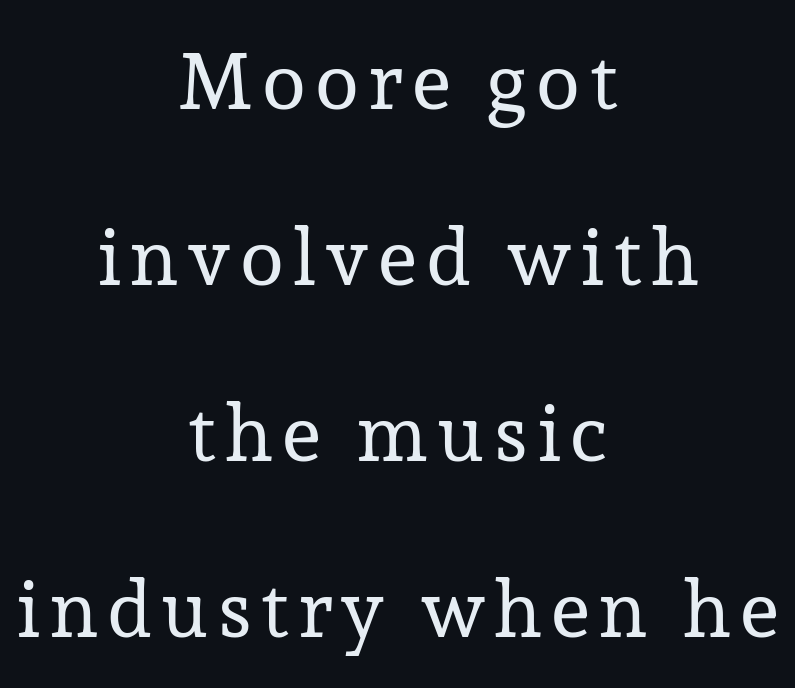
The image shows 80 px regular-weight serif type, upright; set centered, loose line spacing (2.2x), not underlined; low stroke contrast and a medium x-height.
